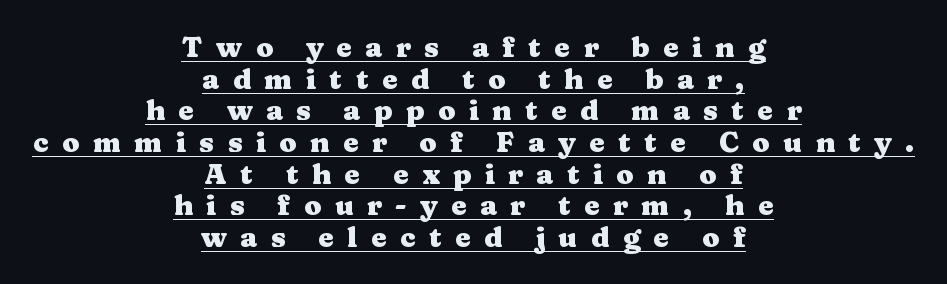
The passage is arranged like a title page — every line centered. The specimen reads as upright at a glance. The gaps between neighbouring characters are conspicuously large. Emphasis by weight is at full strength: bold. Character widths vary here, with narrow letters taking less room than wide ones. Like a heading marked for emphasis, these lines bear an underscore.
